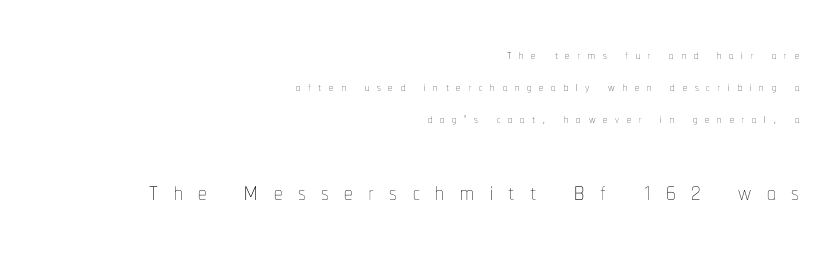
{"italic": "no", "bold": "no", "weight": "thin", "width": "condensed", "stroke_contrast": "low", "x_height": "medium", "monospaced": "no", "underline": "no", "align": "right", "line_spacing_ratio": 1.89, "letter_spacing": "wide", "letter_spacing_em": 0.46, "larger_block": "second", "size_ratio": 2.0, "glyph_px": 34}
